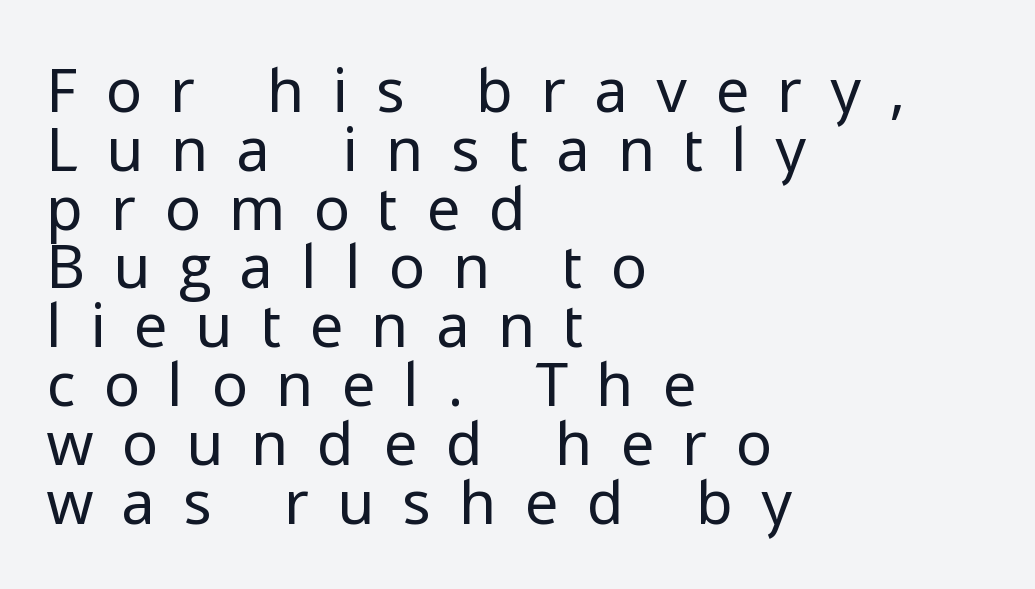
The image shows 60 px regular-weight sans-serif type, upright; set left-aligned, tight line spacing (0.98x), unusually wide letter spacing (+0.49 em), not underlined; low stroke contrast and a medium x-height.
